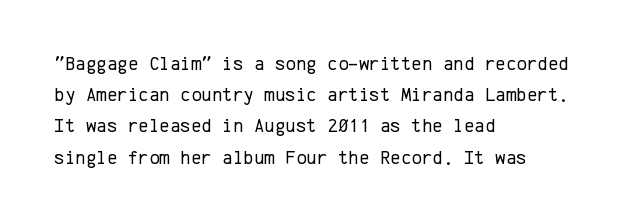
The image shows 20 px text type, upright; set left-aligned, normal line spacing (1.56x), normal letter spacing, not underlined.
